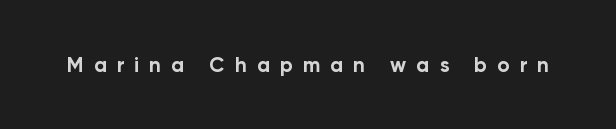
You could only call the tracking loose — the letters float apart. It's the straight-up-and-down kind of type. Is the type bold? Yes — the strokes are clearly thick and heavy. Descender tails drop into unmarked territory.
